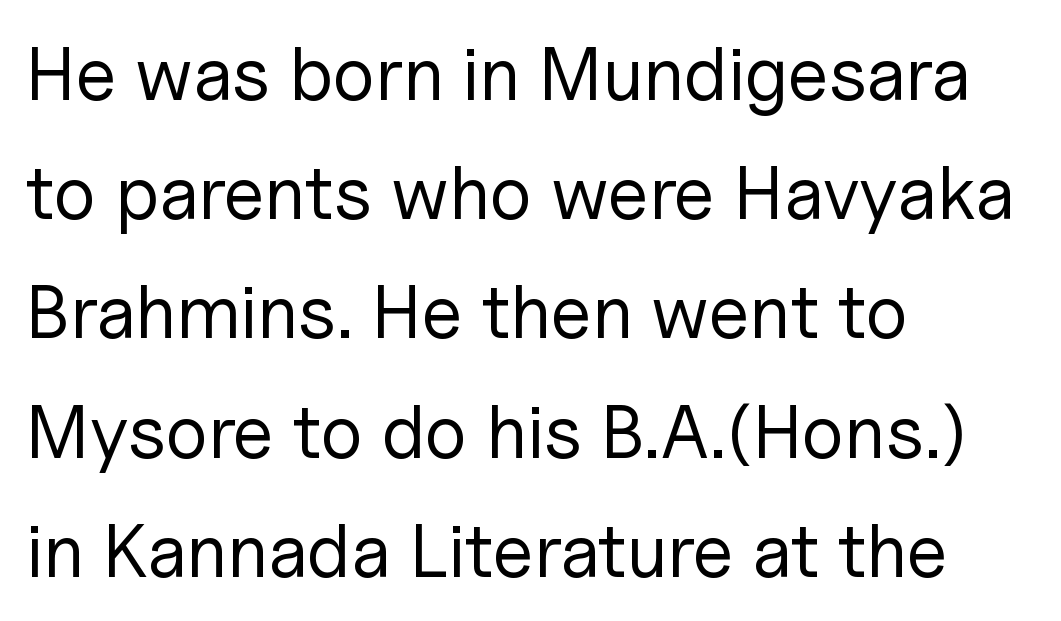
{"serif": "no", "italic": "no", "bold": "no", "weight": "regular", "width": "normal", "stroke_contrast": "low", "x_height": "medium", "monospaced": "no", "underline": "no", "align": "left", "line_spacing": "normal", "line_spacing_ratio": 1.59, "letter_spacing": "normal", "letter_spacing_em": 0.0, "glyph_px": 75}
